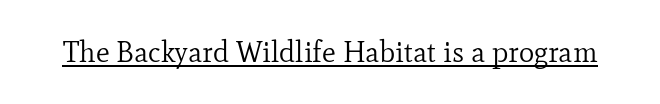
Think of a printed novel: that variable character pitch is what you see here. Every word sits above its own underline. Weight: in the light-to-regular range. If you drew a line through each stem, it would be perfectly vertical.
